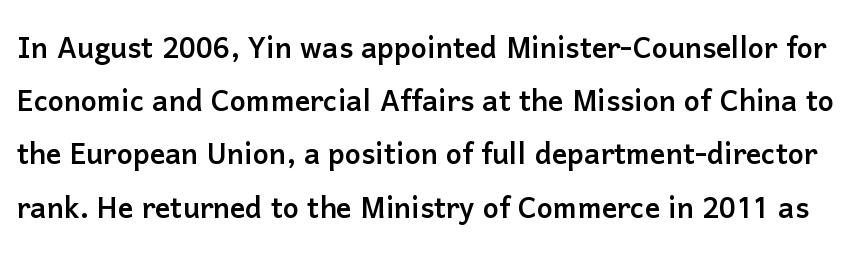
The image shows 38 px sans-serif type, upright; set normal line spacing (1.4x), normal letter spacing, not underlined; low stroke contrast and a medium x-height.
